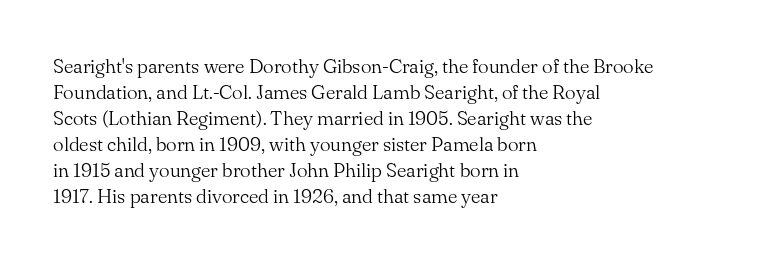
{"italic": "no", "bold": "no", "underline": "no", "align": "left", "line_spacing": "normal", "line_spacing_ratio": 1.3, "letter_spacing": "normal", "letter_spacing_em": 0.0, "glyph_px": 20}
